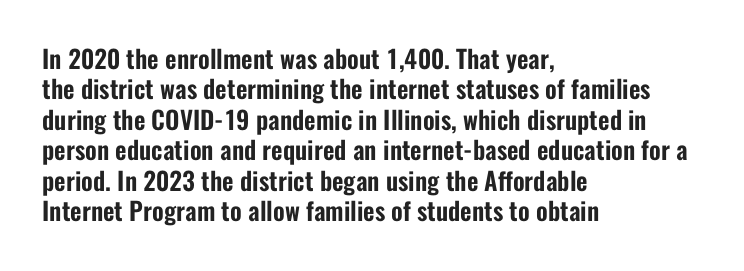
The typography opts for an upright posture over an oblique one. The letterforms sit shoulder to shoulder at normal distance. Compared with a centered layout, this one pins lines to the left instead. Descenders are the only things crossing below the line.
